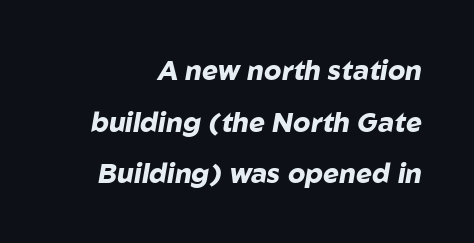
The face used here has the dense, thick strokes of a bold. The whole block is typeset with a tilt. The passage shown stacks its lines with a broad gap. Spacing between characters is what you'd get straight out of the box. This rendering uses right alignment, leaving the left contour irregular. The space beneath each line is pristine and unruled.
